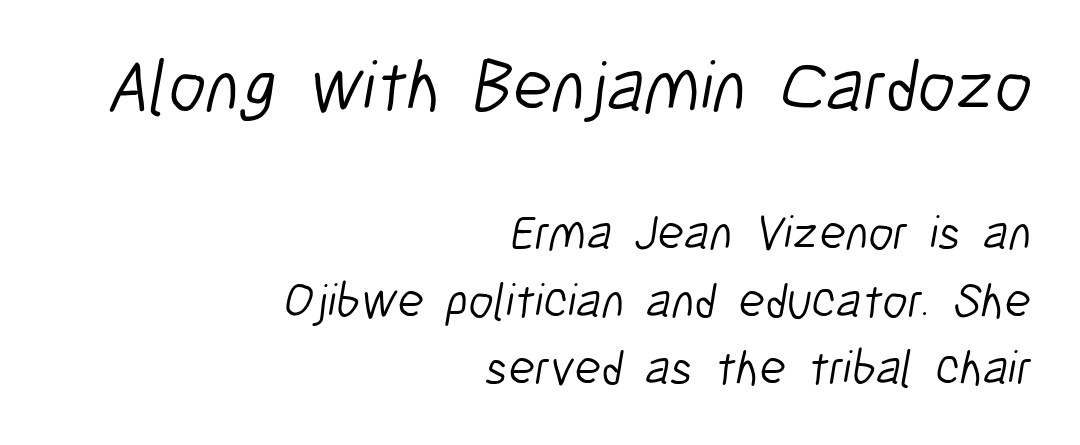
The image shows 73 px light, condensed sans-serif type; set right-aligned, normal line spacing (1.37x), normal letter spacing, not underlined; the first (top) block is 1.49x larger; low stroke contrast and a medium x-height.
